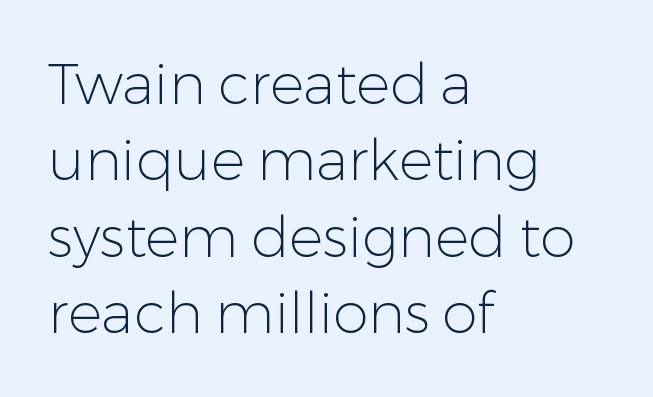
The image shows 57 px light sans-serif type, upright; set left-aligned, normal line spacing (1.34x), normal letter spacing, not underlined; low stroke contrast and a medium x-height.
